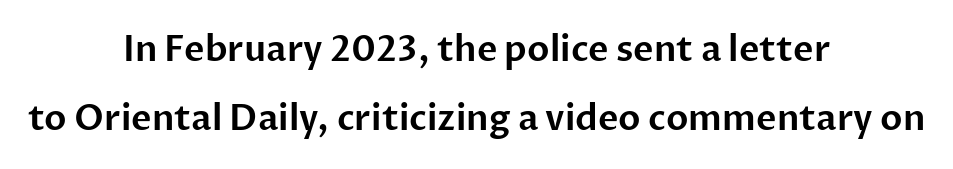
The image shows 35 px sans-serif type, upright; set centered, loose line spacing (1.96x), normal letter spacing, not underlined; low stroke contrast and a medium x-height.
